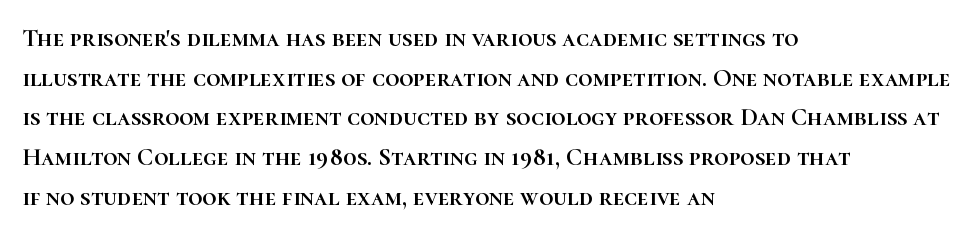
Q: Is the text italic (slanted)? A: No, it is upright.
Q: Is the text underlined? A: No.
Q: How is the paragraph aligned? A: Left-aligned.
Q: Is the spacing between letters normal or unusually wide? A: Normal.
Q: Is the spacing between lines tight, normal or loose? A: Normal.
